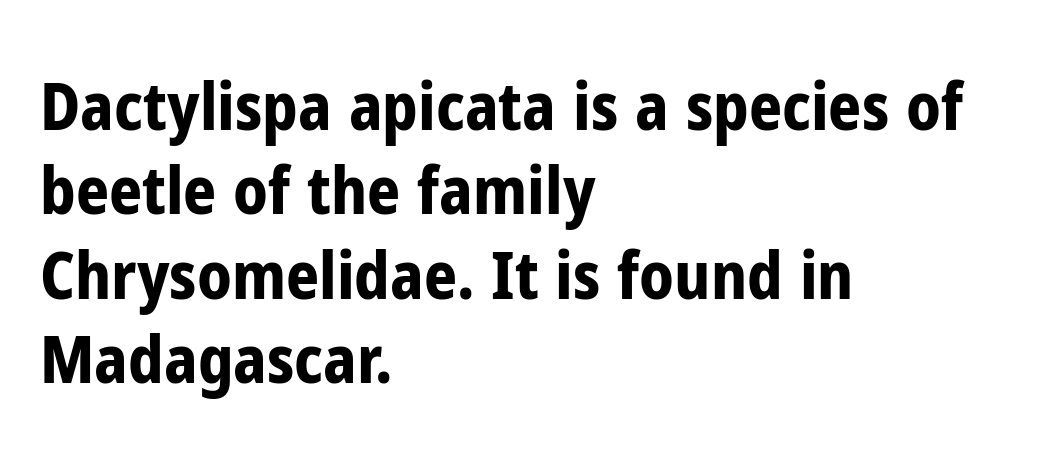
Quick note: interline space is typical. Is this a sans? Yes — the strokes have no serifs. The gap between lines stays unmarked. Casual observation: everything's shoved over to the left. The lettering stays uniformly vertical, giving the passage a roman look.
